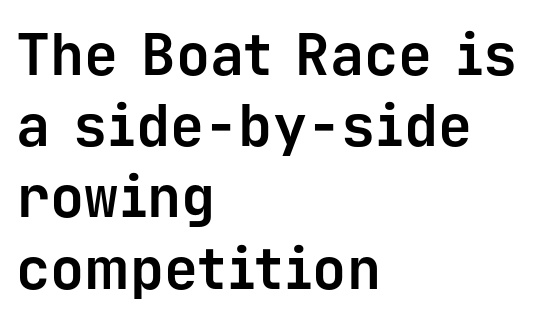
This sample keeps an unexceptional amount of space between lines. The text block is weighted toward the left margin, trailing off unevenly rightward. Think of a typewriter: that constant character pitch is what you see here. Heavy-handed strokes throughout: this text is bold. The area under the type is left untouched. Stroke terminals: plain, sans-serif.
